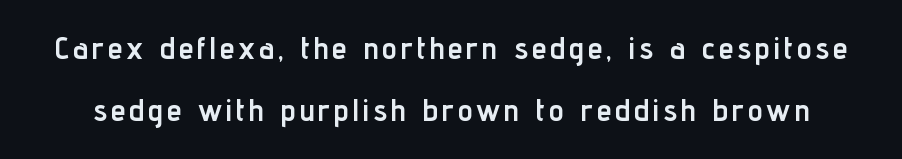
The image shows 30 px semibold, condensed sans-serif type, upright; set loose line spacing (2.08x), not underlined; low stroke contrast and a medium x-height.
